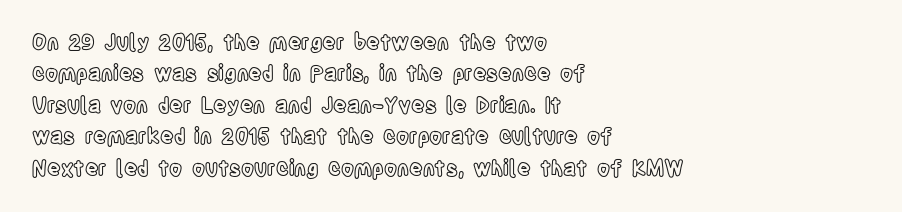
The image shows 21 px text type, upright; set left-aligned, normal line spacing (1.5x), normal letter spacing, not underlined.
